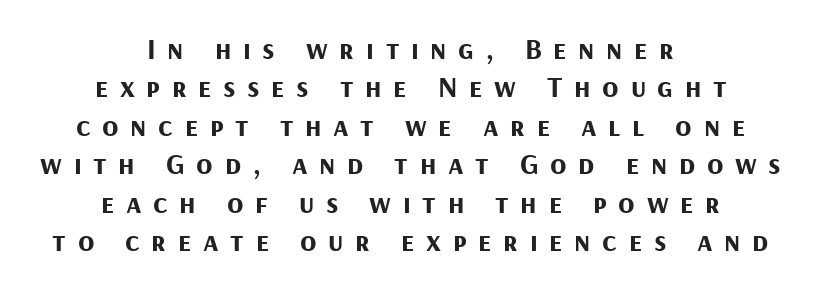
The image shows 30 px bold sans-serif type, upright; set centered, normal line spacing (1.28x), unusually wide letter spacing (+0.39 em), not underlined; medium stroke contrast and a medium x-height.
